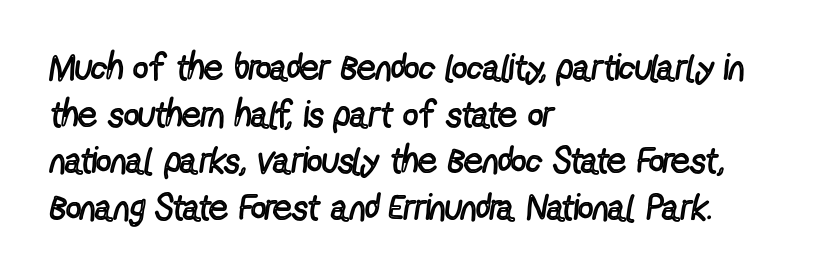
{"serif": "no", "bold": "no", "weight": "regular", "width": "condensed", "x_height": "medium", "monospaced": "no", "underline": "no", "align": "left", "line_spacing": "normal", "line_spacing_ratio": 1.26, "letter_spacing": "normal", "letter_spacing_em": 0.0, "glyph_px": 37}
